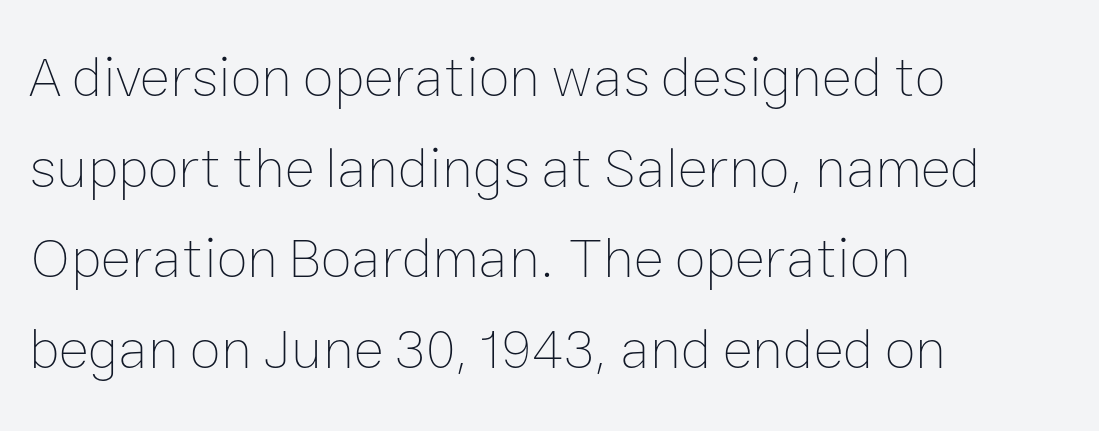
The font is comparable to plain body text, perhaps lighter. Descenders hang freely into open space. A typesetter would call this leading conventional body-copy spacing. Ascenders rise straight up at ninety degrees. The paragraph has a hard left edge and a soft right edge. The tracking reads as untouched default to a designer's eye.
